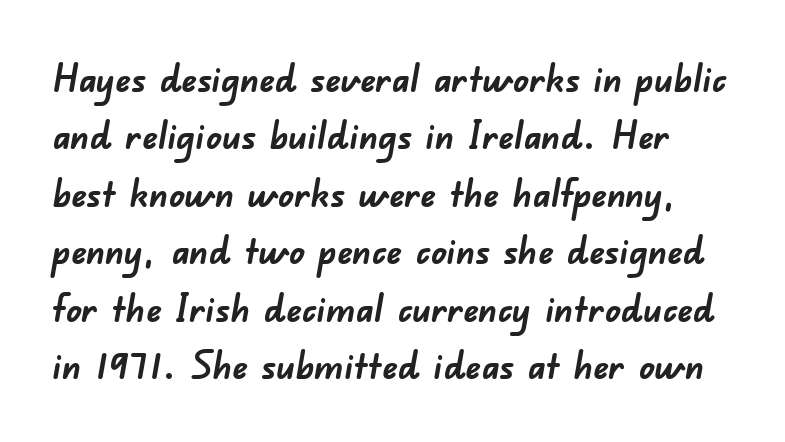
{"serif": "no", "bold": "yes", "weight": "semibold", "width": "normal", "stroke_contrast": "low", "x_height": "small", "monospaced": "no", "underline": "no", "line_spacing": "normal", "line_spacing_ratio": 1.51, "letter_spacing": "normal", "letter_spacing_em": 0.0, "glyph_px": 38}
